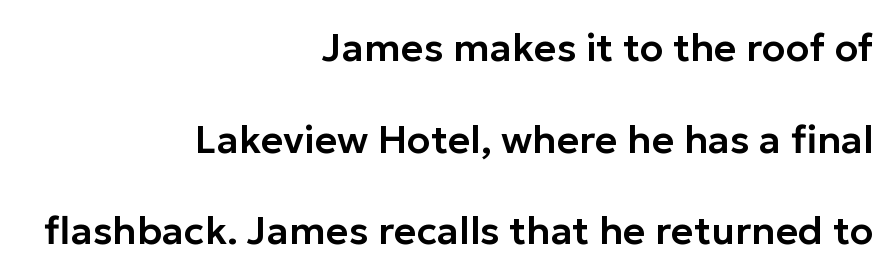
Q: Is the text italic (slanted)? A: No, it is upright.
Q: Is the typeface a serif or a sans-serif typeface? A: Sans-serif.
Q: Is the text underlined? A: No.
Q: How is the paragraph aligned? A: Right-aligned.
Q: Is the spacing between letters normal or unusually wide? A: Normal.
Q: Is the spacing between lines tight, normal or loose? A: Loose.
Q: Width (condensed, normal, or wide)? A: Normal.
Q: Stroke contrast? A: Low.
Q: x-height? A: Medium.
Q: Monospaced? A: No.
